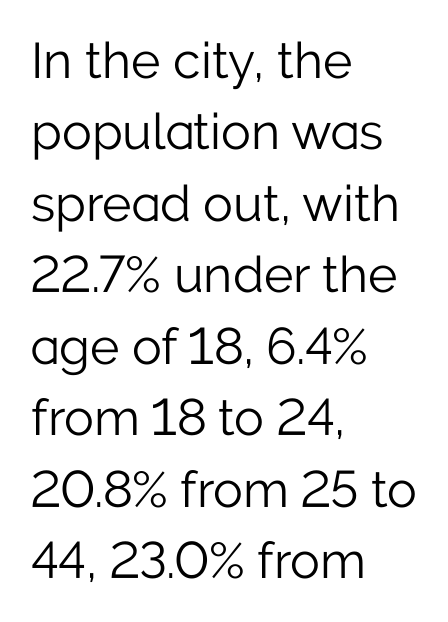
Q: Is the text bold? A: No.
Q: Is the text italic (slanted)? A: No, it is upright.
Q: Is the typeface a serif or a sans-serif typeface? A: Sans-serif.
Q: Is the text underlined? A: No.
Q: How is the paragraph aligned? A: Left-aligned.
Q: Is the spacing between letters normal or unusually wide? A: Normal.
Q: Is the spacing between lines tight, normal or loose? A: Normal.
Q: Width (condensed, normal, or wide)? A: Normal.
Q: Stroke contrast? A: Low.
Q: x-height? A: Medium.
Q: Monospaced? A: No.
